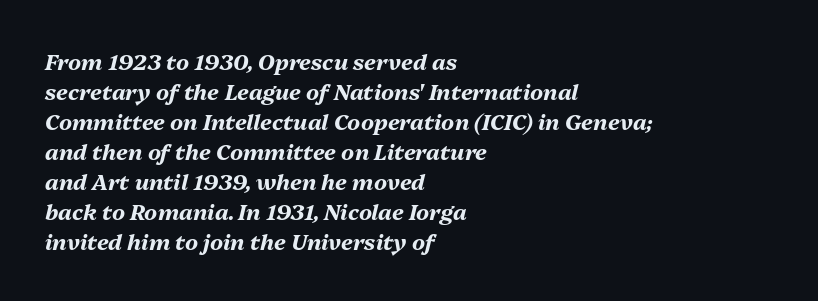
Q: Is the text bold? A: Yes.
Q: Is the text italic (slanted)? A: Yes, it leans right by about 13 degrees.
Q: Is the text underlined? A: No.
Q: How is the paragraph aligned? A: Left-aligned.
Q: Is the spacing between letters normal or unusually wide? A: Normal.
Q: Is the spacing between lines tight, normal or loose? A: Normal.
